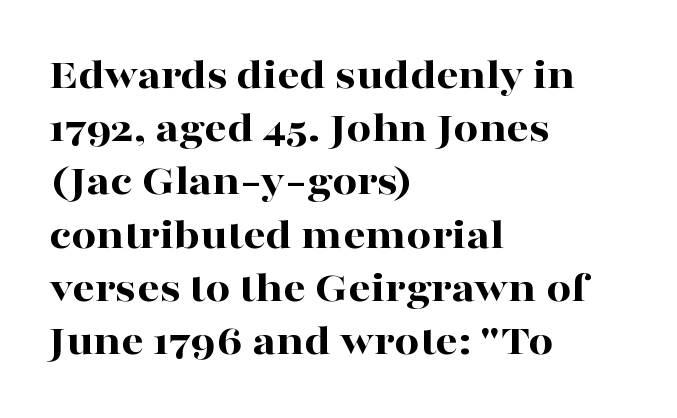
Q: Is the text bold? A: Yes.
Q: Is the text italic (slanted)? A: No, it is upright.
Q: Is the typeface a serif or a sans-serif typeface? A: Serif.
Q: Is the text underlined? A: No.
Q: How is the paragraph aligned? A: Left-aligned.
Q: Is the spacing between letters normal or unusually wide? A: Normal.
Q: Width (condensed, normal, or wide)? A: Wide.
Q: Stroke contrast? A: High.
Q: x-height? A: Medium.
Q: Monospaced? A: No.
